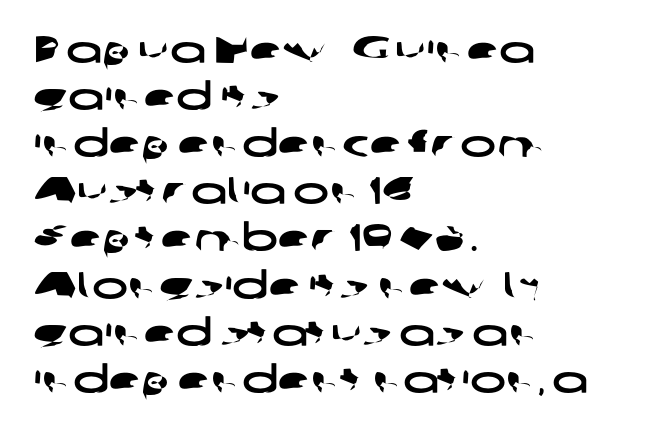
The image shows 38 px wide sans-serif type; set left-aligned, line spacing 1.24x, normal letter spacing, not underlined; low stroke contrast and a medium x-height.
